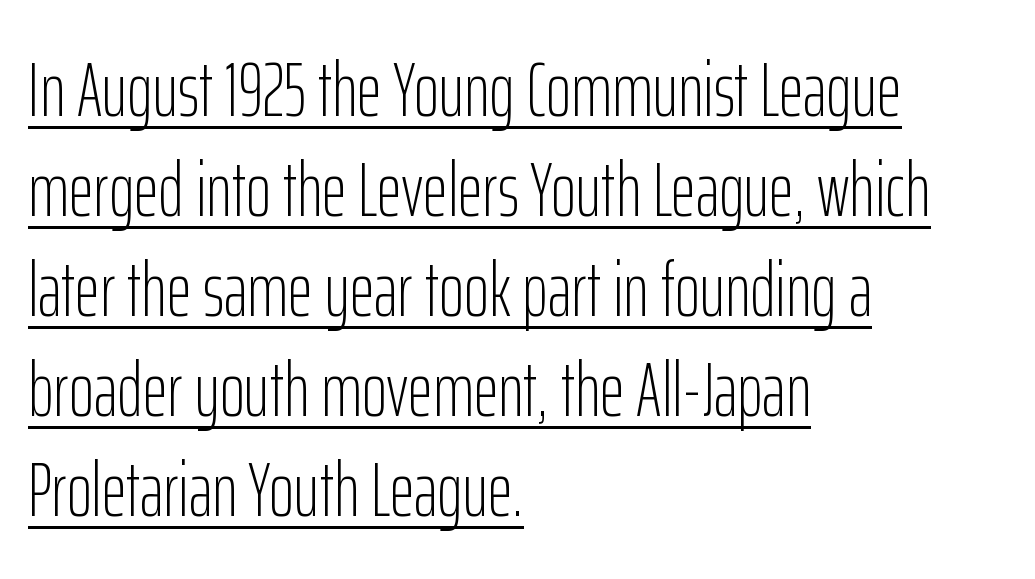
The image shows 77 px light, condensed sans-serif type, upright; set left-aligned, normal line spacing (1.3x), normal letter spacing, underlined; low stroke contrast and a medium x-height.
